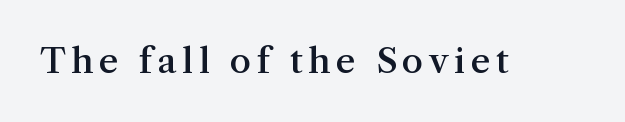
Q: Is the text bold? A: Semi-bold.
Q: Is the text italic (slanted)? A: No, it is upright.
Q: Is the typeface a serif or a sans-serif typeface? A: Serif.
Q: Is the text underlined? A: No.
Q: Width (condensed, normal, or wide)? A: Normal.
Q: Stroke contrast? A: Medium.
Q: x-height? A: Medium.
Q: Monospaced? A: No.
